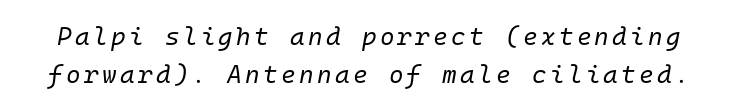
{"italic": "yes", "lean": "right", "slant_degrees": 10, "bold": "no", "underline": "no", "line_spacing": "normal", "line_spacing_ratio": 1.54, "glyph_px": 25}
